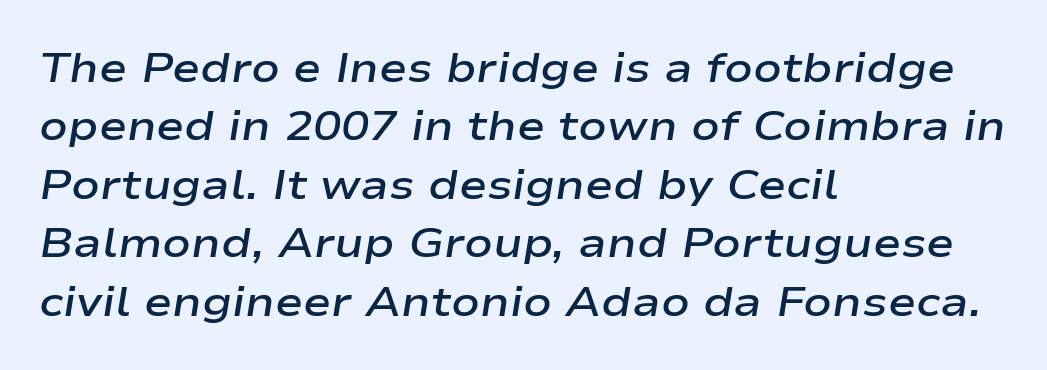
Q: Is the text bold? A: Semi-bold.
Q: Is the text italic (slanted)? A: Yes, it leans right by about 9 degrees.
Q: Is the text underlined? A: No.
Q: How is the paragraph aligned? A: Left-aligned.
Q: Is the spacing between letters normal or unusually wide? A: Normal.
Q: Is the spacing between lines tight, normal or loose? A: Normal.
Q: Width (condensed, normal, or wide)? A: Wide.
Q: Stroke contrast? A: Low.
Q: x-height? A: Medium.
Q: Monospaced? A: No.
